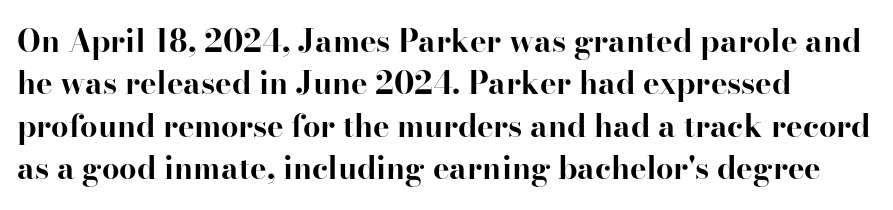
Q: Is the text bold? A: Yes.
Q: Is the text italic (slanted)? A: No, it is upright.
Q: Is the typeface a serif or a sans-serif typeface? A: Serif.
Q: Is the text underlined? A: No.
Q: Is the spacing between letters normal or unusually wide? A: Normal.
Q: Is the spacing between lines tight, normal or loose? A: Normal.
Q: Width (condensed, normal, or wide)? A: Normal.
Q: Stroke contrast? A: High.
Q: x-height? A: Small.
Q: Monospaced? A: No.
